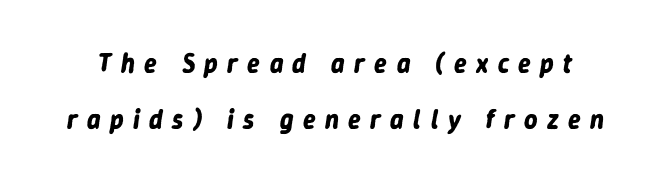
Students, note that the glyphs here are deliberately spaced far apart. Weight check: bold — yes, fully. Characters are canted at an angle relative to the baseline's perpendicular. The space beneath each line is pristine and unruled. In terms of leading, this rendering errs on the spacious side.
